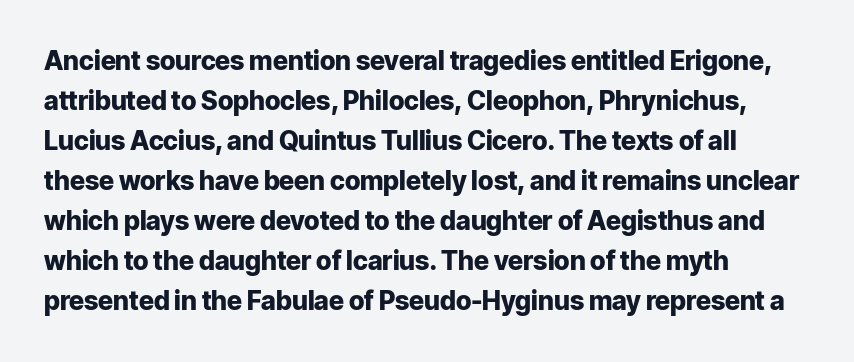
The image shows 26 px bold type, upright; set left-aligned, normal line spacing (1.54x), normal letter spacing, not underlined.
